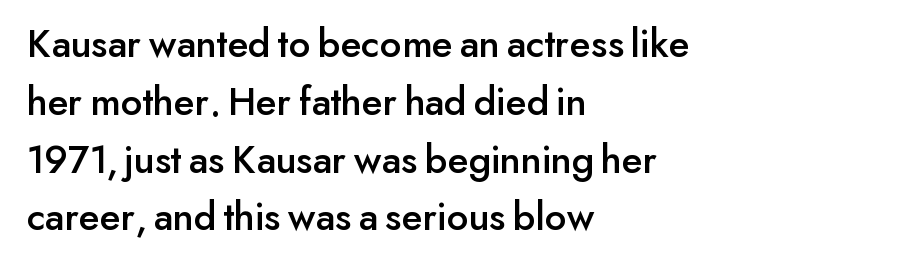
Short and long lines alike share a common starting point at left. Successive baselines arrive at the customary interval. Do the characters align in a grid? No, the font is proportional. Compared with typical body copy, the letter spacing here is the same. Serifs: no, the terminals of the letterforms are clean.
